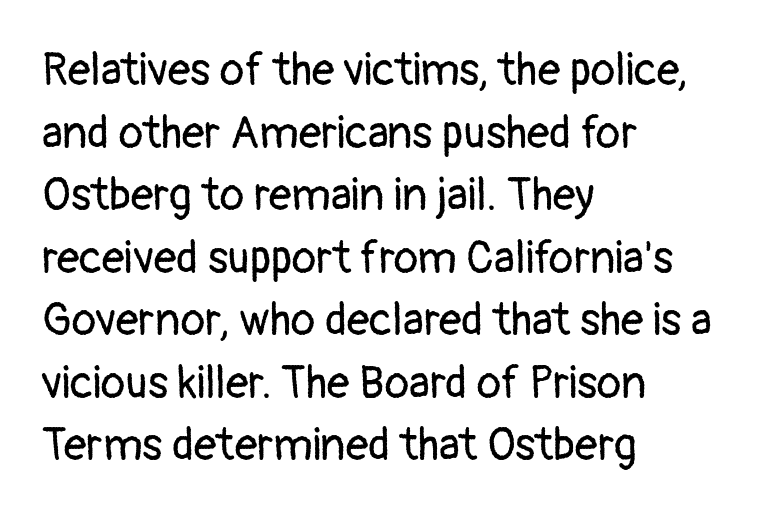
{"serif": "no", "italic": "no", "bold": "no", "weight": "regular", "width": "normal", "stroke_contrast": "low", "x_height": "medium", "monospaced": "no", "underline": "no", "align": "left", "line_spacing": "normal", "line_spacing_ratio": 1.39, "letter_spacing": "normal", "letter_spacing_em": 0.0, "glyph_px": 45}
